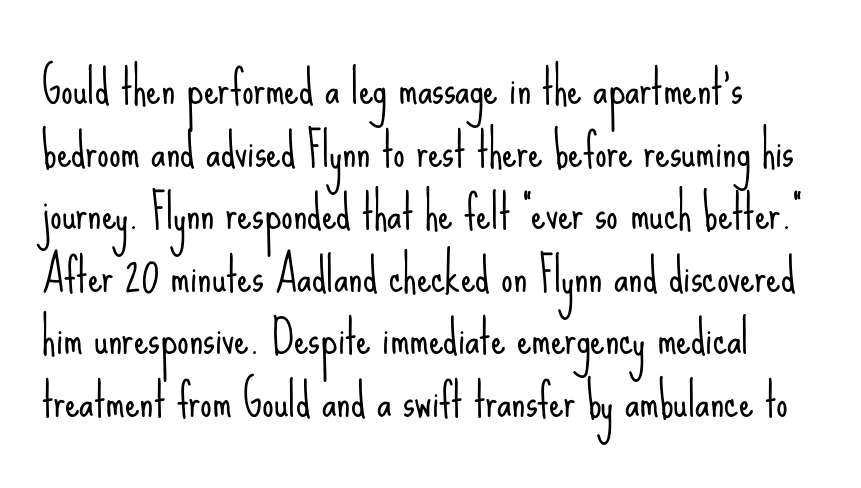
The image shows 46 px light, condensed sans-serif type, upright; set normal line spacing (1.36x), normal letter spacing, not underlined; low stroke contrast and a small x-height.
